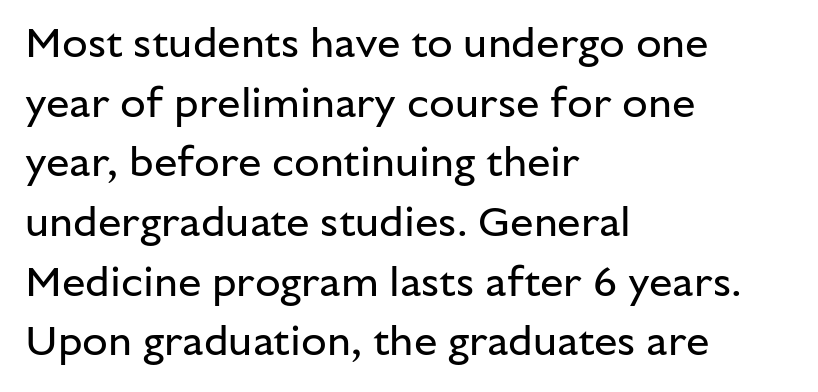
These lines keep a tight, regular rhythm from letter to letter. A typesetter would call this proportional, since set widths differ per character. Clear beneath every line of the passage. Regular leading.
